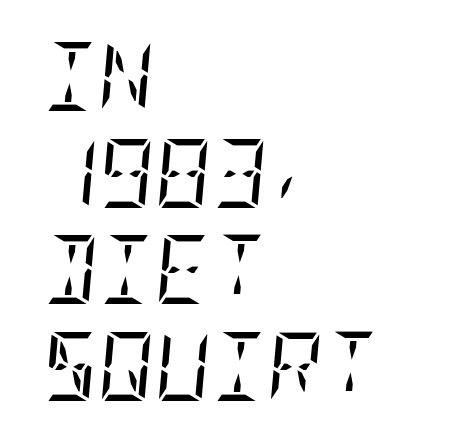
The image shows 69 px regular-weight, condensed serif type, italic (leaning right); set left-aligned, normal line spacing (1.4x), normal letter spacing, not underlined; low stroke contrast and a large x-height.
